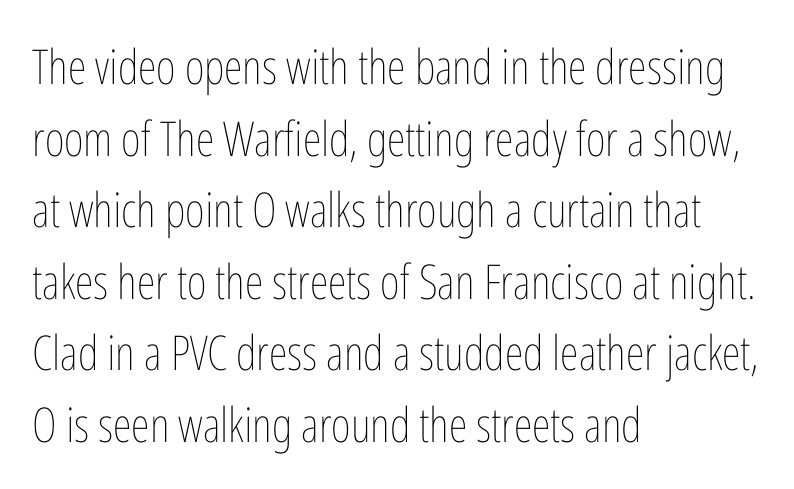
The glyphs are unaccompanied by any horizontal stroke below them. A quiet, ordinary-to-light weight characterises the typeface. One-word summary of the alignment: left. Nope, not italic — everything's standing straight.
